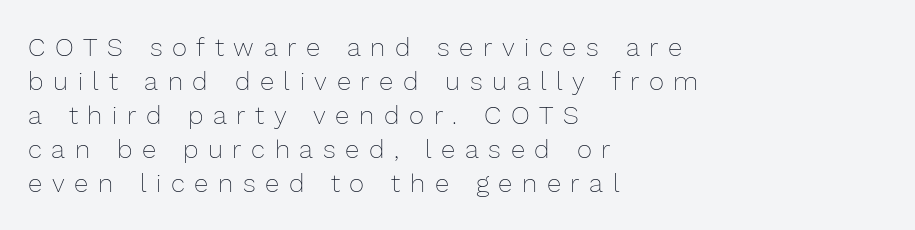
Horizontal alignment here is leftward, the default for most running prose. A roman cut, with each character standing at attention. Any mark beneath the type? The region is blank. Is the type heavy? It reads as light-to-regular instead.
